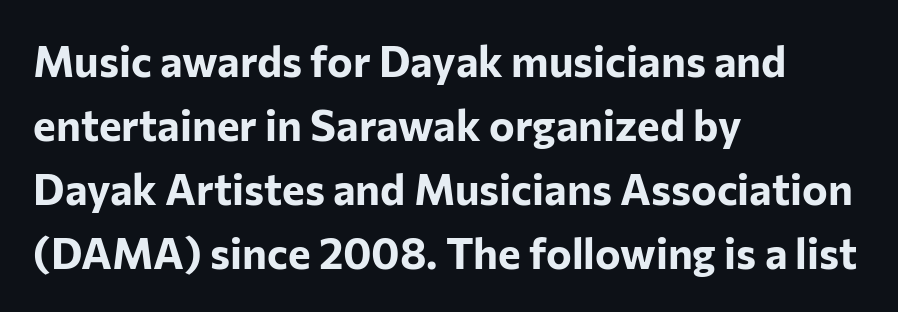
Letter spacing: default. Evenly set lines give the paragraph a standard silhouette. The face used here has the dense, thick strokes of a bold. Unlike a traditional serif, this face leaves its strokes unadorned.
